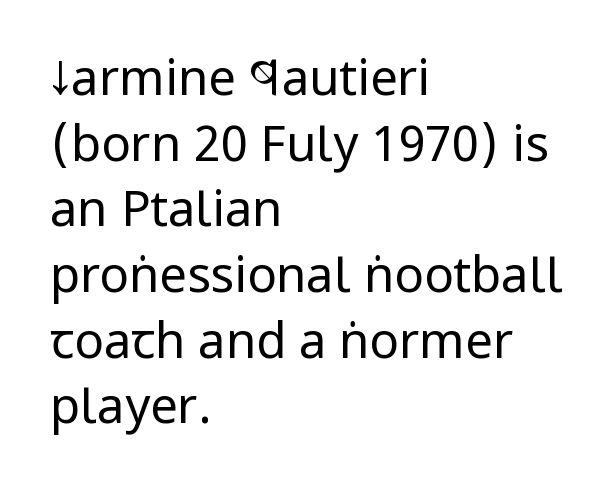
Q: Is the text bold? A: No.
Q: Is the text italic (slanted)? A: No, it is upright.
Q: Is the typeface a serif or a sans-serif typeface? A: Sans-serif.
Q: Is the text underlined? A: No.
Q: How is the paragraph aligned? A: Left-aligned.
Q: Is the spacing between letters normal or unusually wide? A: Normal.
Q: Is the spacing between lines tight, normal or loose? A: Normal.
Q: Width (condensed, normal, or wide)? A: Condensed.
Q: Stroke contrast? A: Low.
Q: x-height? A: Large.
Q: Monospaced? A: No.
